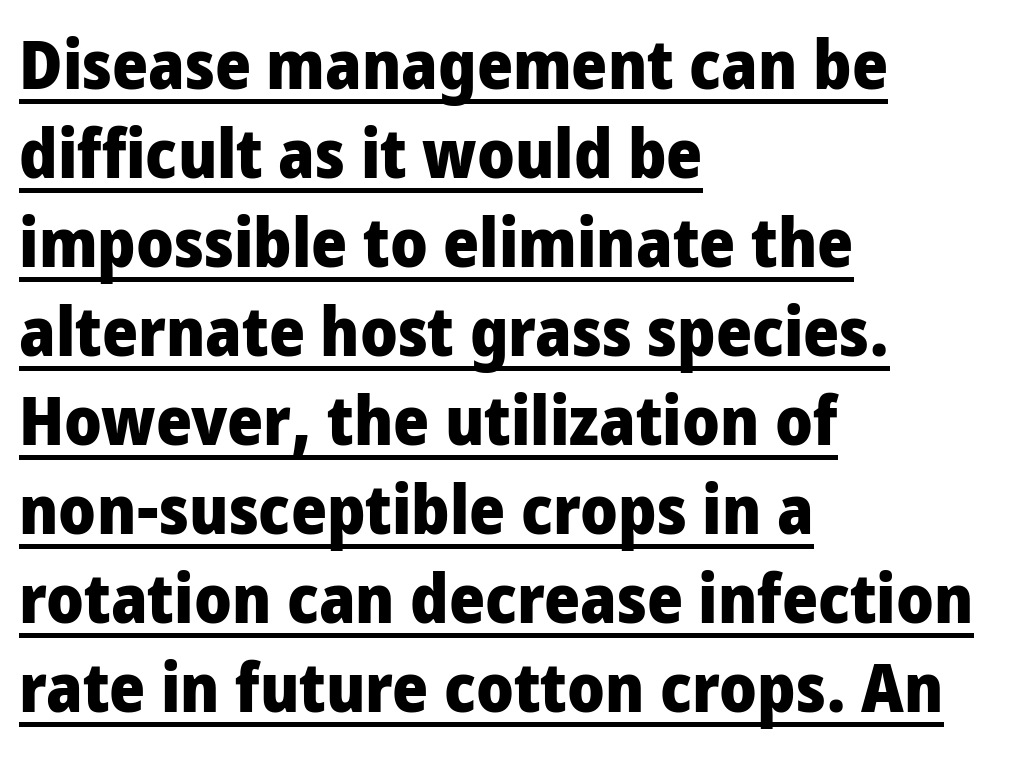
The image shows 69 px heavy, condensed sans-serif type, upright; set left-aligned, normal line spacing (1.29x), normal letter spacing, underlined; low stroke contrast and a large x-height.
